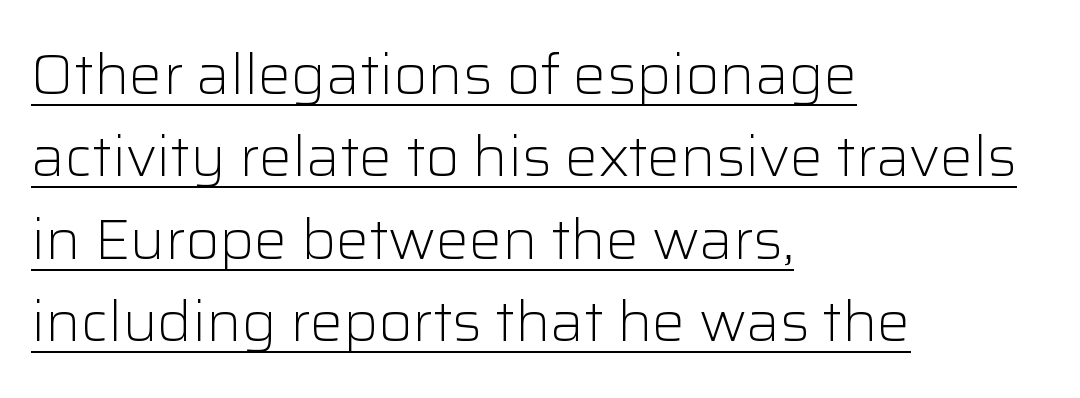
No extra ink here — the face is not bold. In CSS terms this would be text-align: left. Underline: present. Spacing between characters is what you'd get straight out of the box. The lettering stays uniformly vertical, giving the passage a roman look. The font family rendered here belongs to the sans-serif group.
